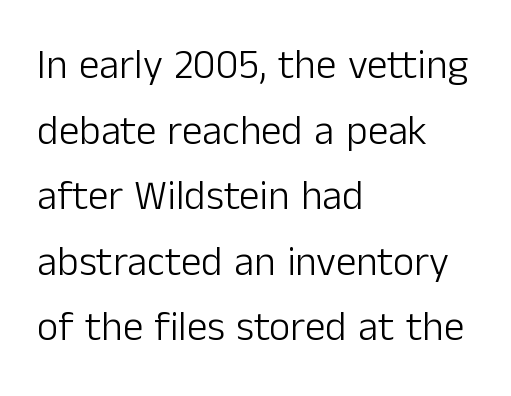
The typeface has the unassuming heft of standard copy or less. Proportional: the letters do not fall into vertical columns. This is sans-serif lettering, the kind often seen on screens and signage. Nothing unusual about the tracking: characters are spaced as the font intends. The lettering stays uniformly vertical, giving the passage a roman look.
